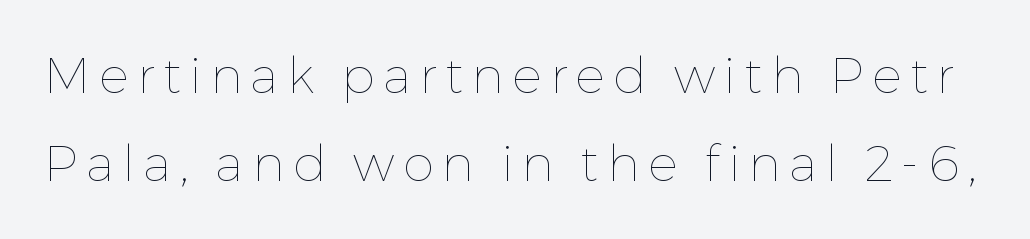
The image shows 50 px thin type, upright; set line spacing 1.77x, not underlined; low stroke contrast and a medium x-height.
